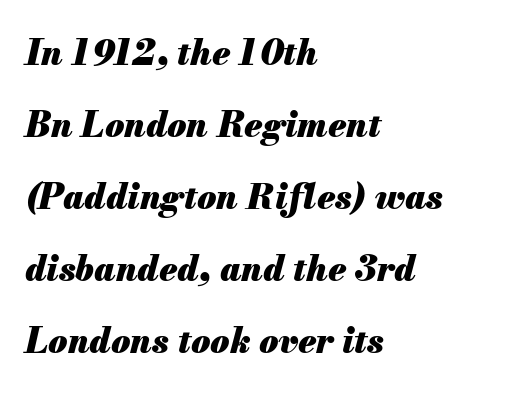
{"italic": "yes", "lean": "right", "slant_degrees": 13, "bold": "yes", "weight": "heavy", "width": "normal", "stroke_contrast": "medium", "x_height": "small", "monospaced": "no", "underline": "no", "align": "left", "line_spacing": "loose", "line_spacing_ratio": 2.06, "letter_spacing": "normal", "letter_spacing_em": 0.0, "glyph_px": 35}
